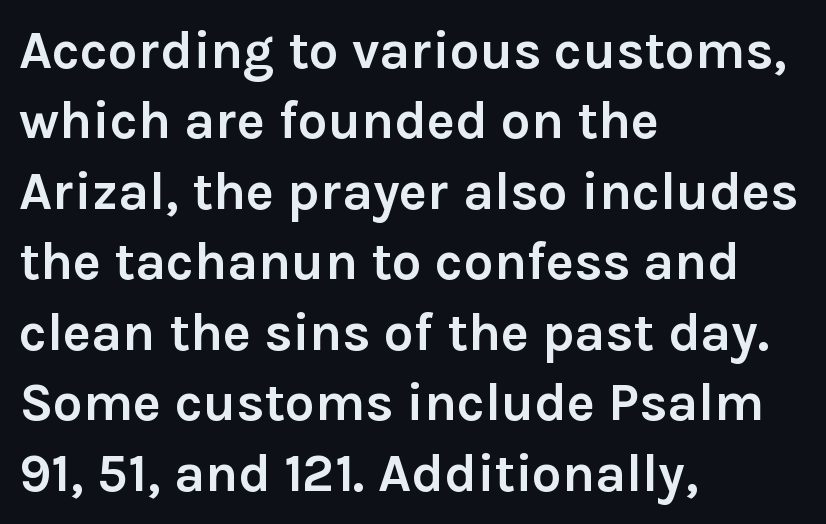
The image shows 53 px semibold sans-serif type, upright; set left-aligned, normal line spacing (1.33x), normal letter spacing, not underlined; low stroke contrast and a medium x-height.
